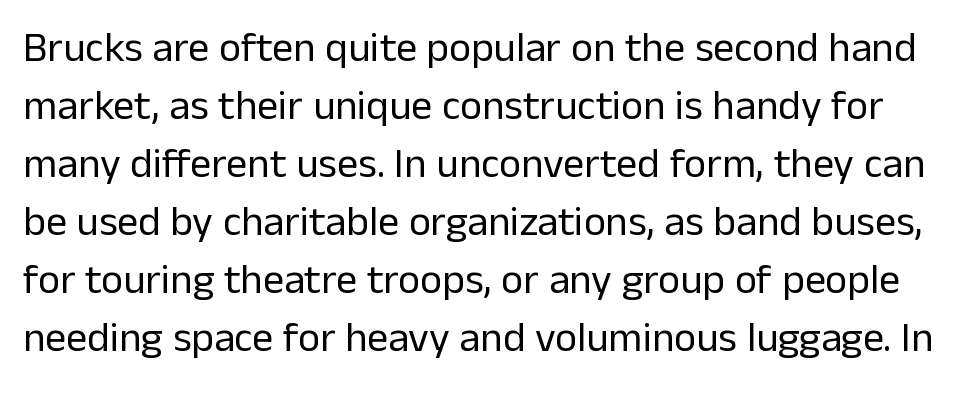
{"serif": "no", "italic": "no", "bold": "no", "weight": "regular", "width": "normal", "stroke_contrast": "low", "x_height": "medium", "monospaced": "no", "underline": "no", "line_spacing": "normal", "line_spacing_ratio": 1.38, "letter_spacing": "normal", "letter_spacing_em": 0.0, "glyph_px": 42}
